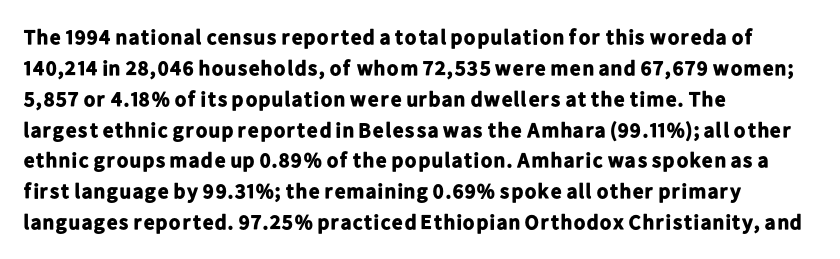
Q: Is the text bold? A: Yes.
Q: Is the text italic (slanted)? A: No, it is upright.
Q: Is the text underlined? A: No.
Q: How is the paragraph aligned? A: Left-aligned.
Q: Is the spacing between letters normal or unusually wide? A: Normal.
Q: Is the spacing between lines tight, normal or loose? A: Normal.
